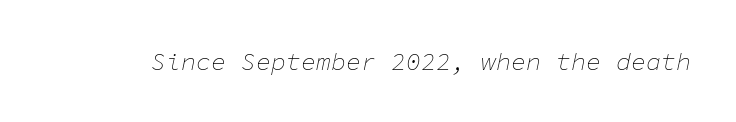
The image shows 25 px text type, italic (leaning right); set normal letter spacing, not underlined.
